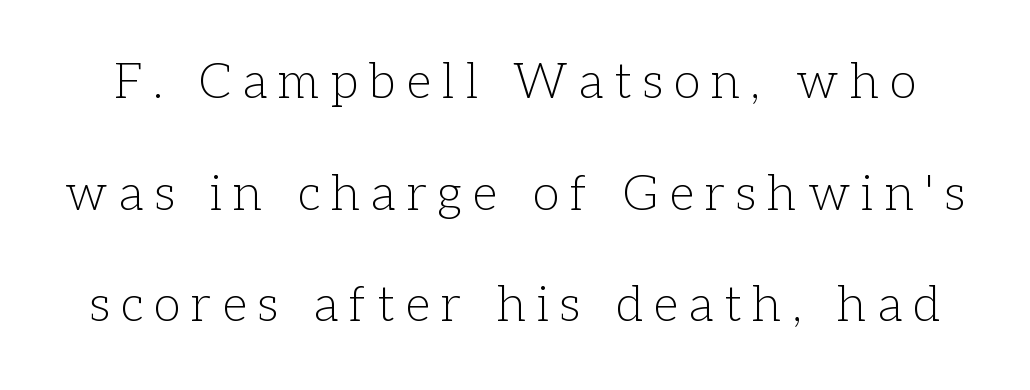
{"serif": "yes", "italic": "no", "bold": "no", "weight": "light", "width": "normal", "stroke_contrast": "low", "x_height": "medium", "monospaced": "no", "underline": "no", "line_spacing": "loose", "line_spacing_ratio": 2.28, "letter_spacing": "wide", "letter_spacing_em": 0.23, "glyph_px": 49}
